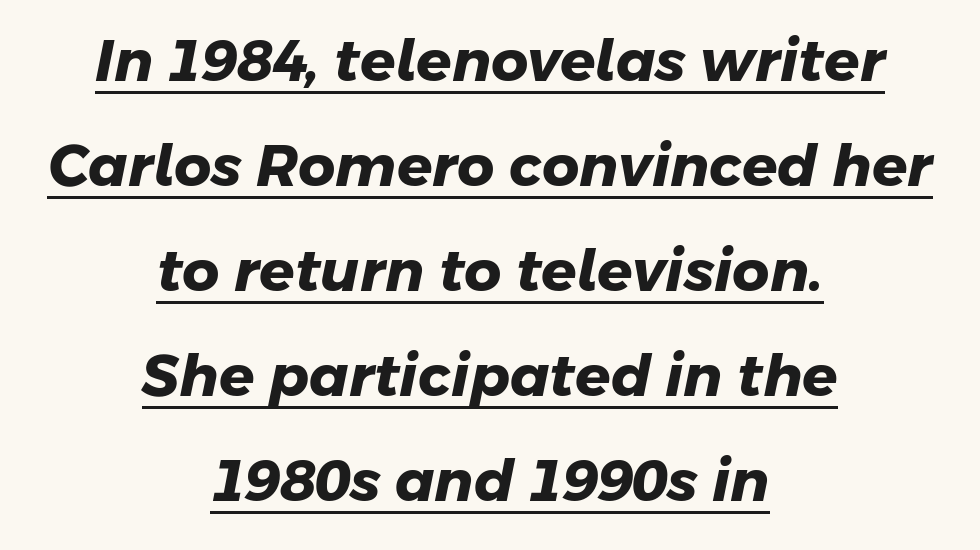
The letters are bold, with thick, heavy strokes. Nope, no serifs anywhere on these letters. Proportional: the letters do not fall into vertical columns. Tracking value appears to be zero — textbook default spacing.
